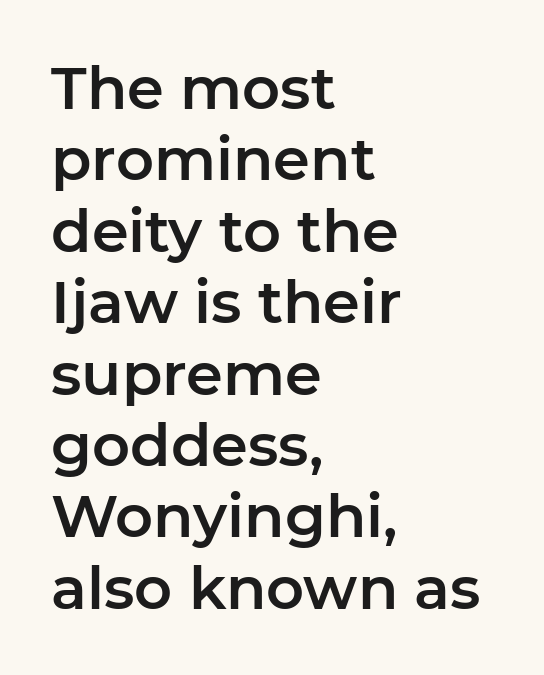
The image shows 59 px sans-serif type, upright; set left-aligned, line spacing 1.21x, normal letter spacing, not underlined; low stroke contrast and a medium x-height.
